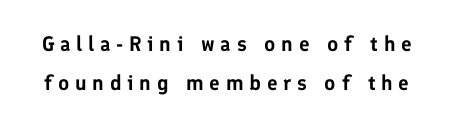
{"italic": "no", "underline": "no", "line_spacing_ratio": 1.85, "letter_spacing": "wide", "letter_spacing_em": 0.27, "glyph_px": 21}
